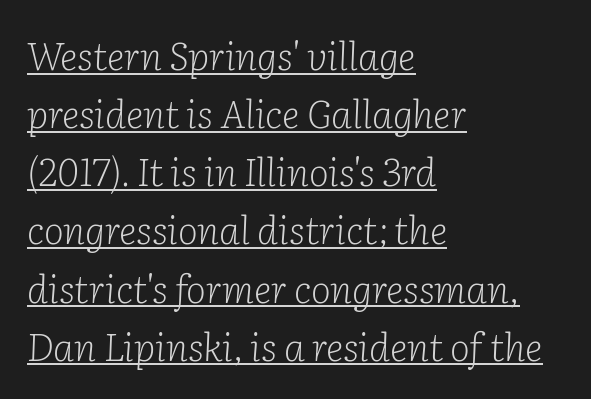
The image shows 38 px light serif type, italic (leaning right); set left-aligned, normal line spacing (1.53x), normal letter spacing, underlined; low stroke contrast and a medium x-height.
